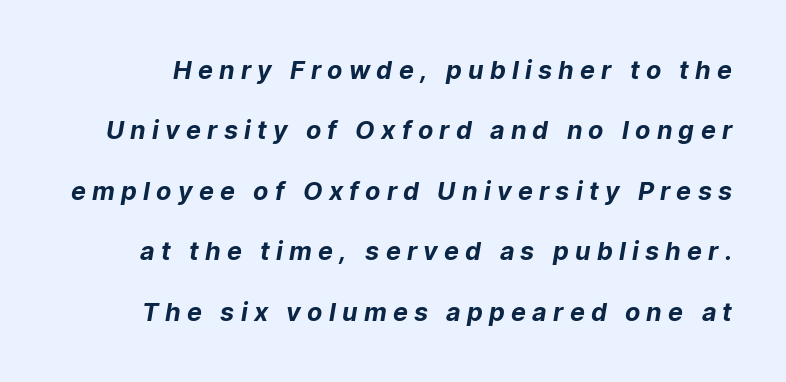
The image shows 25 px bold type; set loose line spacing (2.42x), unusually wide letter spacing (+0.25 em), not underlined.
